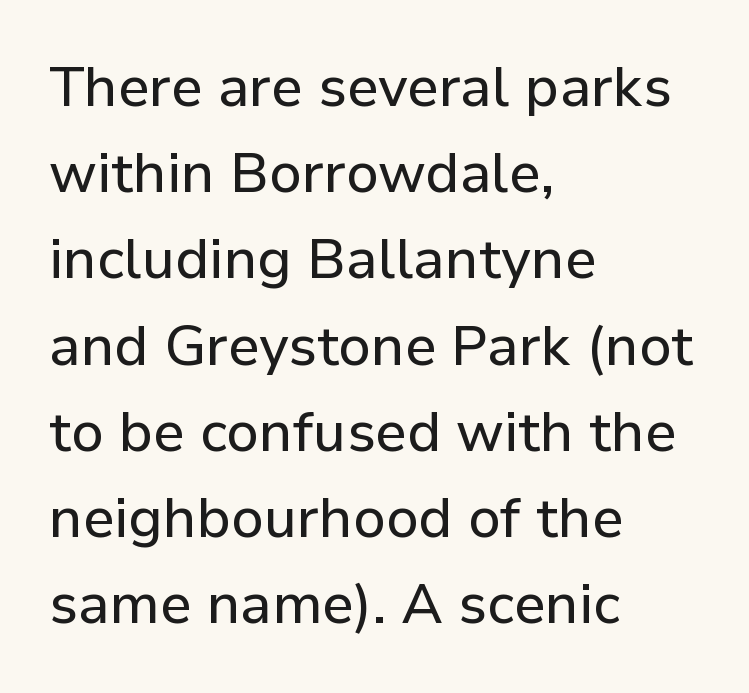
{"serif": "no", "italic": "no", "width": "normal", "stroke_contrast": "low", "x_height": "medium", "monospaced": "no", "underline": "no", "align": "left", "line_spacing": "normal", "line_spacing_ratio": 1.54, "letter_spacing": "normal", "letter_spacing_em": 0.0, "glyph_px": 56}
